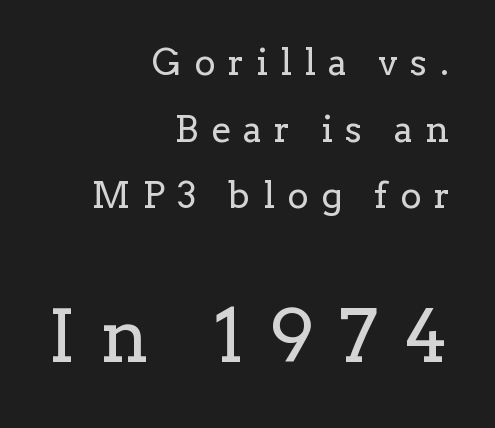
Which chunk is bigger? The second one — the bottom block dwarfs the top. Character widths vary here, with narrow letters taking less room than wide ones. This sample is right-justified, so line beginnings fall wherever the words allow. A typesetter would call this heavily tracked-out type.
